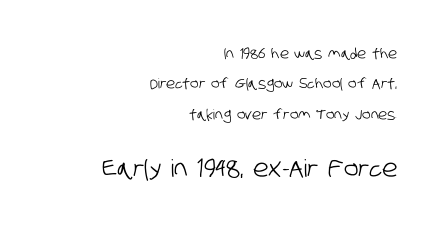
{"underline": "no", "align": "right", "line_spacing": "loose", "line_spacing_ratio": 2.17, "letter_spacing": "normal", "letter_spacing_em": 0.0, "larger_block": "second", "size_ratio": 1.71, "glyph_px": 24}
